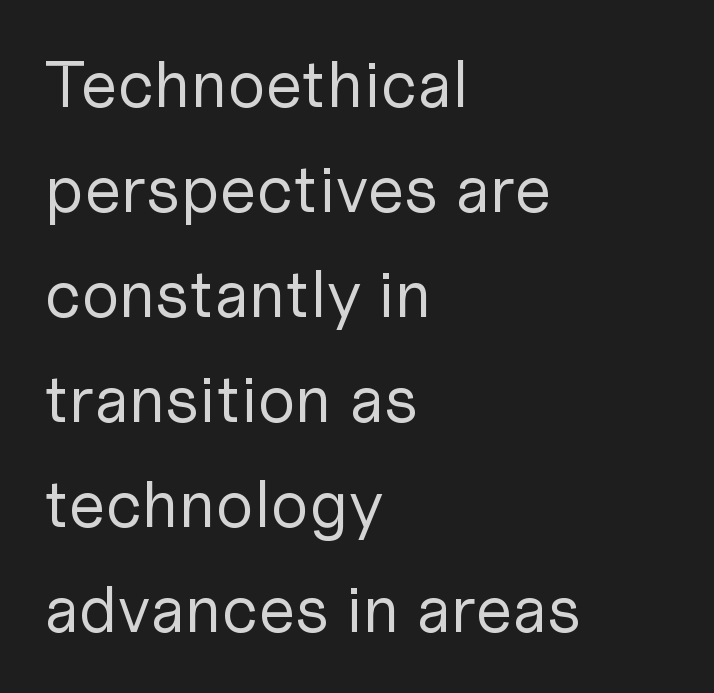
The image shows 66 px regular-weight sans-serif type, upright; set left-aligned, normal line spacing (1.59x), normal letter spacing, not underlined; low stroke contrast and a medium x-height.
